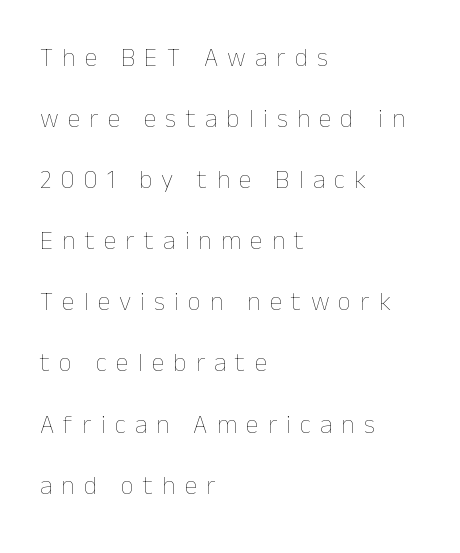
{"italic": "no", "bold": "no", "underline": "no", "align": "left", "line_spacing": "loose", "line_spacing_ratio": 2.35, "letter_spacing": "wide", "letter_spacing_em": 0.35, "glyph_px": 26}
